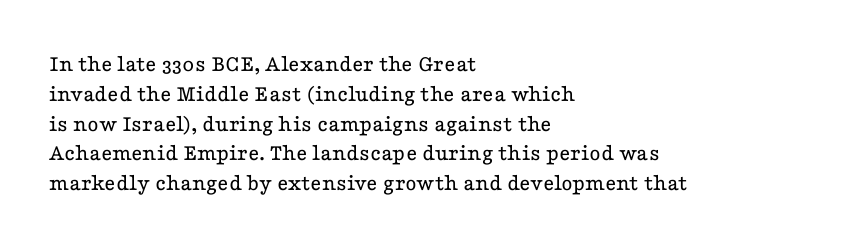
{"italic": "no", "bold": "no", "underline": "no", "align": "left", "line_spacing_ratio": 1.24, "letter_spacing": "normal", "letter_spacing_em": 0.0, "glyph_px": 24}
